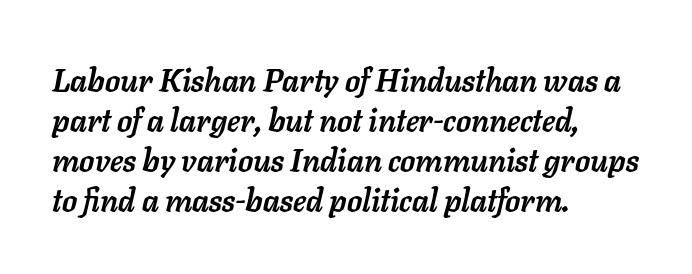
The image shows 31 px semibold type, italic (leaning right); set left-aligned, normal line spacing (1.29x), normal letter spacing, not underlined; low stroke contrast and a medium x-height.
